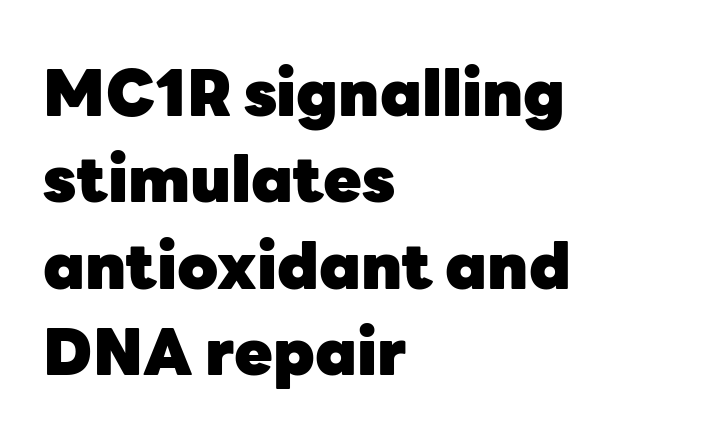
Quick note: underline off. The letters stand upright; this is a roman face. Each letter keeps its own natural width here, so spacing adapts to shape. Evenly set lines give the paragraph a standard silhouette. Observe the ordinary spacing: letters are neighbours, not strangers. The typesetting leans heavy: a genuine bold.
